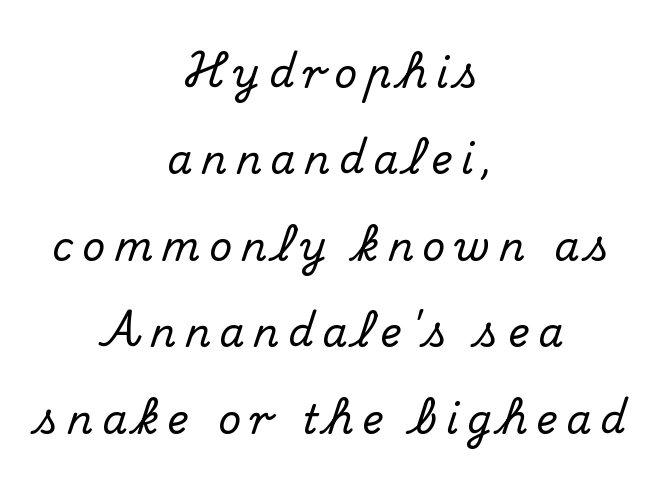
Stroke terminals: seriffed. Type without underlining. The passage shown is typed in a proportional face where columns would drift.
